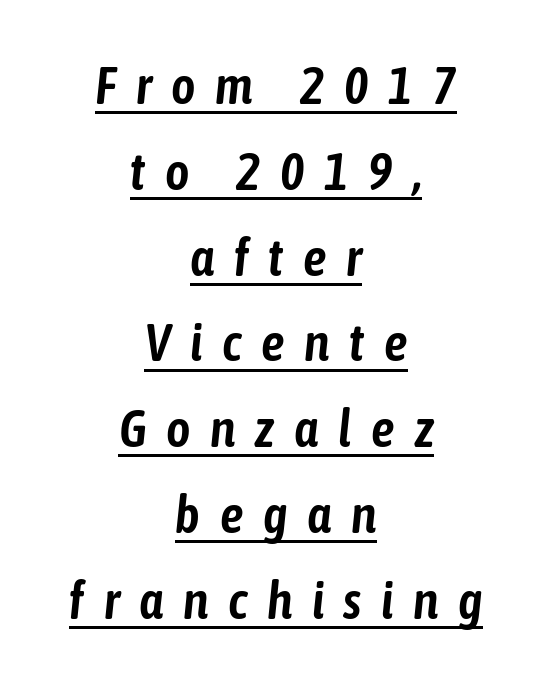
Q: Is the text italic (slanted)? A: Yes, it leans right by about 6 degrees.
Q: Is the text underlined? A: Yes.
Q: How is the paragraph aligned? A: Centered.
Q: Is the spacing between letters normal or unusually wide? A: Unusually wide.
Q: Is the spacing between lines tight, normal or loose? A: Normal.
Q: Width (condensed, normal, or wide)? A: Condensed.
Q: Stroke contrast? A: Low.
Q: x-height? A: Medium.
Q: Monospaced? A: No.
